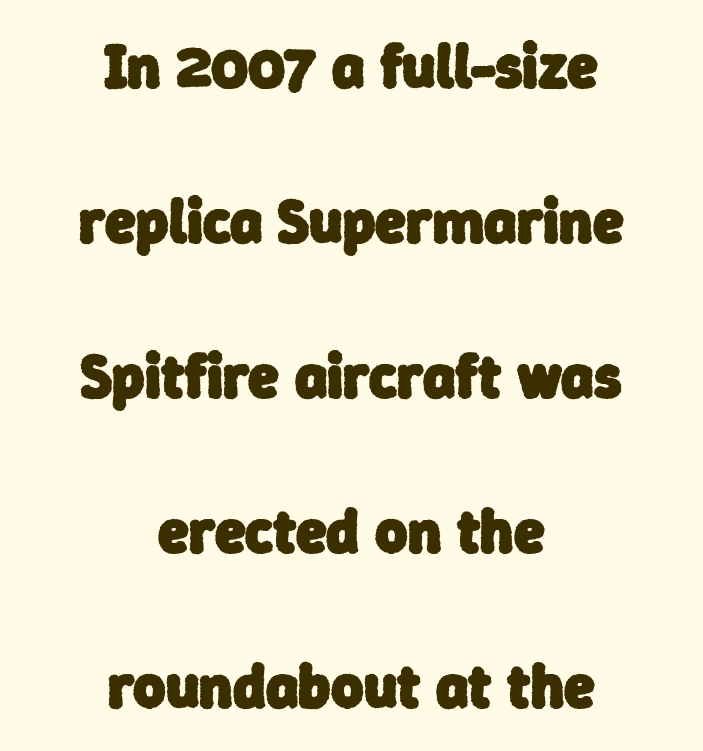
The image shows 62 px heavy sans-serif type; set centered, loose line spacing (2.5x), normal letter spacing, not underlined; low stroke contrast and a medium x-height.
